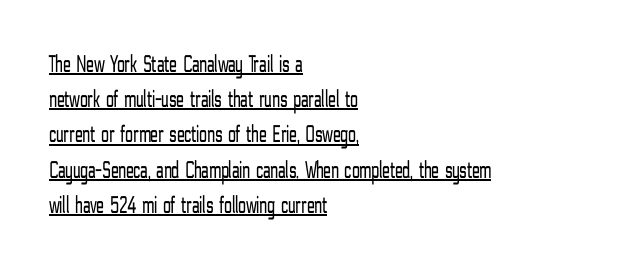
{"italic": "no", "bold": "no", "underline": "yes", "align": "left", "line_spacing": "normal", "line_spacing_ratio": 1.41, "letter_spacing": "normal", "letter_spacing_em": 0.0, "glyph_px": 25}
